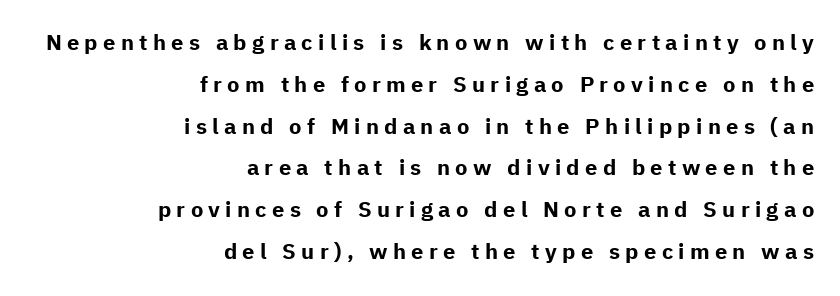
Q: Is the text bold? A: Yes.
Q: Is the text italic (slanted)? A: No, it is upright.
Q: Is the text underlined? A: No.
Q: How is the paragraph aligned? A: Right-aligned.
Q: Is the spacing between letters normal or unusually wide? A: Unusually wide.
Q: Is the spacing between lines tight, normal or loose? A: Loose.
